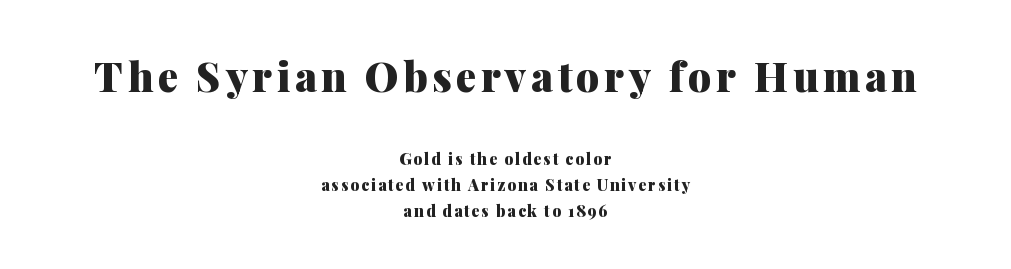
A typesetter would label this face a serif. The designer left line spacing at the default. Do the characters align in a grid? No, the font is proportional. Unlike italic type, these characters show no tilt at all. Teacher's note: observe the equal gaps on both sides — that is centered alignment.
